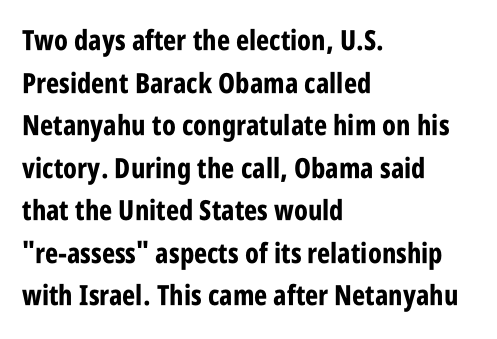
{"serif": "no", "italic": "no", "bold": "yes", "weight": "bold", "width": "condensed", "stroke_contrast": "low", "x_height": "large", "monospaced": "no", "underline": "no", "align": "left", "line_spacing": "normal", "line_spacing_ratio": 1.52, "letter_spacing": "normal", "letter_spacing_em": 0.0, "glyph_px": 28}
